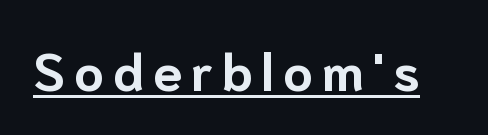
{"serif": "no", "italic": "no", "bold": "yes", "weight": "bold", "width": "normal", "stroke_contrast": "low", "x_height": "medium", "monospaced": "no", "underline": "yes", "glyph_px": 52}
